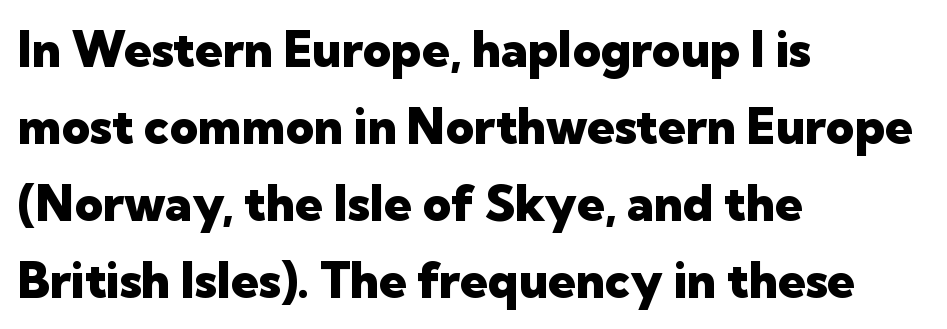
The image shows 49 px heavy sans-serif type, upright; set left-aligned, normal line spacing (1.57x), normal letter spacing, not underlined; low stroke contrast and a medium x-height.
